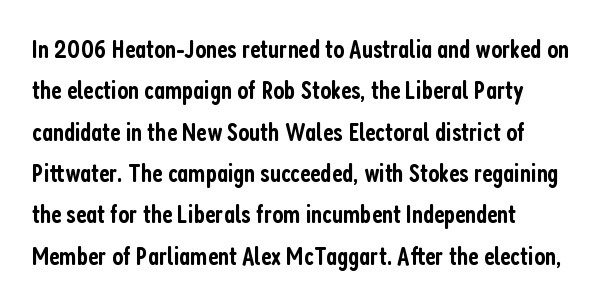
The lines are quadded left. Descenders hang freely into open space. Semibold letterforms, between regular and bold. Observe the ordinary spacing: letters are neighbours, not strangers.
